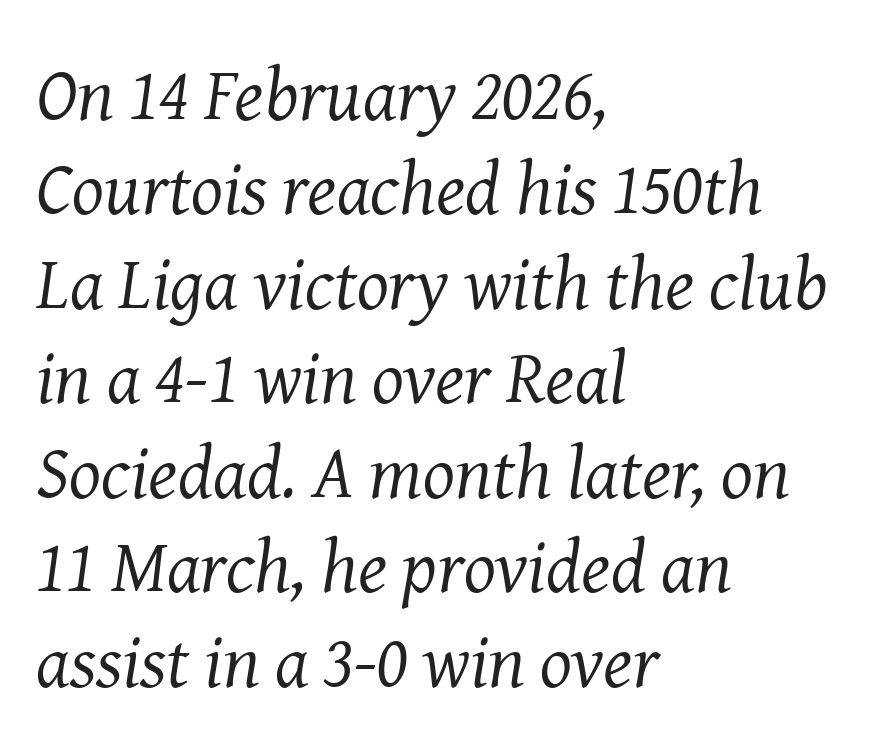
Q: Is the text bold? A: No.
Q: Is the text italic (slanted)? A: Yes, it leans right by about 8 degrees.
Q: Is the typeface a serif or a sans-serif typeface? A: Serif.
Q: Is the text underlined? A: No.
Q: How is the paragraph aligned? A: Left-aligned.
Q: Is the spacing between letters normal or unusually wide? A: Normal.
Q: Is the spacing between lines tight, normal or loose? A: Normal.
Q: Width (condensed, normal, or wide)? A: Normal.
Q: Stroke contrast? A: Medium.
Q: x-height? A: Medium.
Q: Monospaced? A: No.
